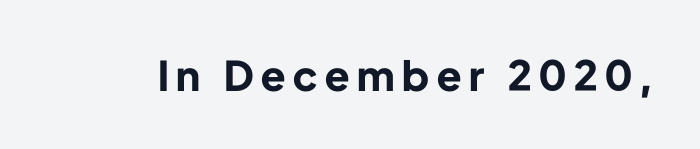
Q: Is the text bold? A: Yes.
Q: Is the text italic (slanted)? A: No, it is upright.
Q: Is the typeface a serif or a sans-serif typeface? A: Sans-serif.
Q: Is the text underlined? A: No.
Q: Width (condensed, normal, or wide)? A: Normal.
Q: Stroke contrast? A: Low.
Q: x-height? A: Medium.
Q: Monospaced? A: No.
